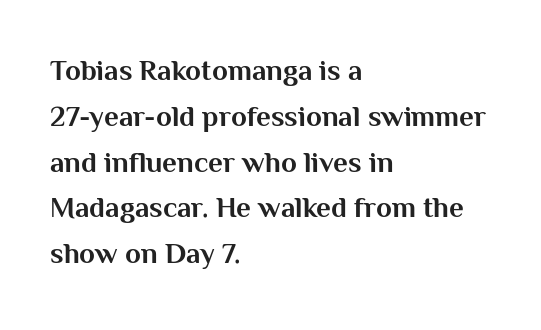
Q: Is the text bold? A: Yes.
Q: Is the text italic (slanted)? A: No, it is upright.
Q: Is the typeface a serif or a sans-serif typeface? A: Sans-serif.
Q: Is the text underlined? A: No.
Q: How is the paragraph aligned? A: Left-aligned.
Q: Is the spacing between letters normal or unusually wide? A: Normal.
Q: Is the spacing between lines tight, normal or loose? A: Normal.
Q: Width (condensed, normal, or wide)? A: Normal.
Q: Stroke contrast? A: Medium.
Q: x-height? A: Medium.
Q: Monospaced? A: No.
